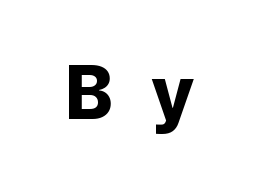
{"serif": "no", "italic": "no", "bold": "yes", "weight": "bold", "width": "normal", "stroke_contrast": "low", "x_height": "medium", "monospaced": "no", "underline": "no", "letter_spacing": "wide", "letter_spacing_em": 0.49, "glyph_px": 76}
